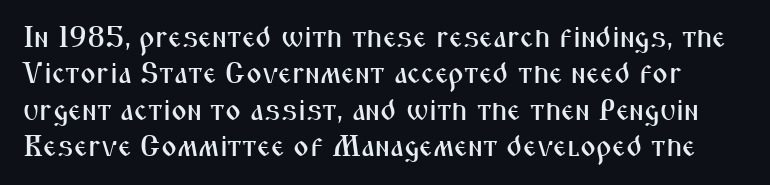
Between one letter and the next there's only the usual sliver of space. You can tell it's not italic because the verticals are truly vertical. The text was rendered using a sans face with plain stroke endings. Just letters on the line, the space beneath them empty. The rendering uses natural spacing where letterforms have individual widths.
